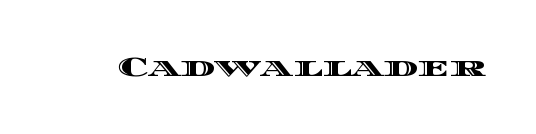
The image shows 27 px text type, upright; set normal letter spacing, not underlined.
